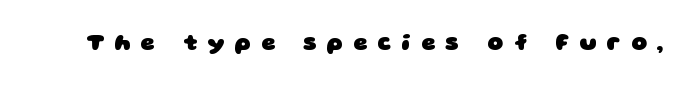
{"bold": "yes", "underline": "no", "letter_spacing": "wide", "letter_spacing_em": 0.47, "glyph_px": 22}
